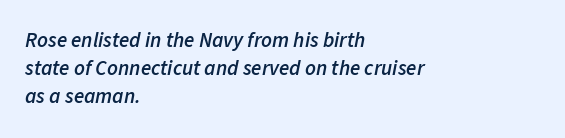
Q: Is the text bold? A: Semi-bold.
Q: Is the text italic (slanted)? A: Yes, it leans right by about 11 degrees.
Q: Is the text underlined? A: No.
Q: How is the paragraph aligned? A: Left-aligned.
Q: Is the spacing between letters normal or unusually wide? A: Normal.
Q: Is the spacing between lines tight, normal or loose? A: Normal.
